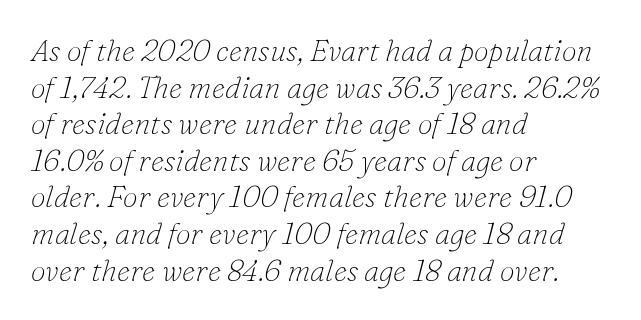
Heft: none added — not bold. The gaps between neighbouring characters are ordinary and unremarkable. In CSS terms this would be text-align: left. The baseline area is clear. To sum up the face: it has serifs.
